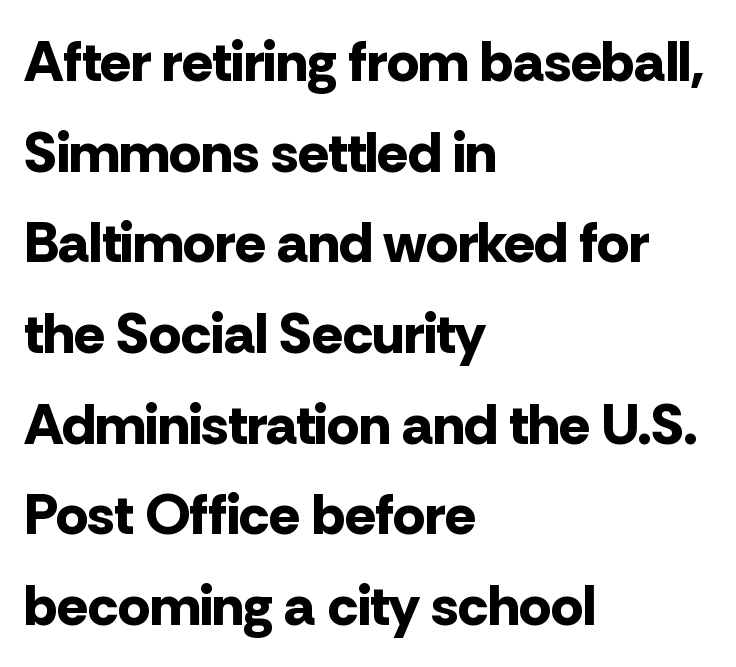
Q: Is the text bold? A: Yes.
Q: Is the text italic (slanted)? A: No, it is upright.
Q: Is the typeface a serif or a sans-serif typeface? A: Sans-serif.
Q: Is the text underlined? A: No.
Q: How is the paragraph aligned? A: Left-aligned.
Q: Is the spacing between letters normal or unusually wide? A: Normal.
Q: Is the spacing between lines tight, normal or loose? A: Normal.
Q: Width (condensed, normal, or wide)? A: Normal.
Q: Stroke contrast? A: Low.
Q: x-height? A: Medium.
Q: Monospaced? A: No.
